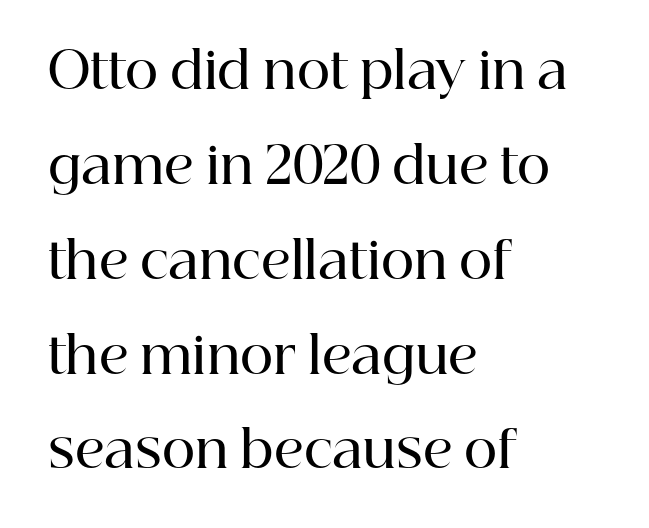
The horizontal fit of the characters is conventional and even. The designer went with a serif here, giving each stem small feet. The axis of the letterforms is exactly vertical. Varying glyph widths throughout — classic text-font behaviour. Weight check: semibold — heavier than regular, not quite bold.
